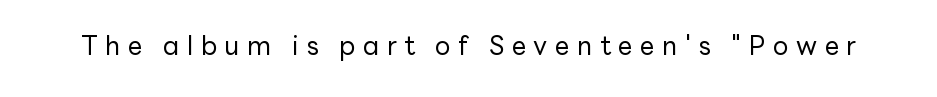
{"italic": "no", "bold": "no", "underline": "no", "letter_spacing": "wide", "letter_spacing_em": 0.29, "glyph_px": 26}
